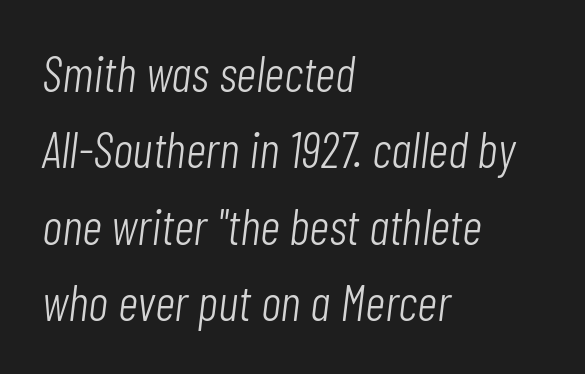
{"italic": "yes", "lean": "right", "slant_degrees": 7, "bold": "no", "weight": "light", "width": "condensed", "stroke_contrast": "low", "x_height": "medium", "monospaced": "no", "underline": "no", "align": "left", "line_spacing": "normal", "line_spacing_ratio": 1.53, "letter_spacing": "normal", "letter_spacing_em": 0.0, "glyph_px": 50}
